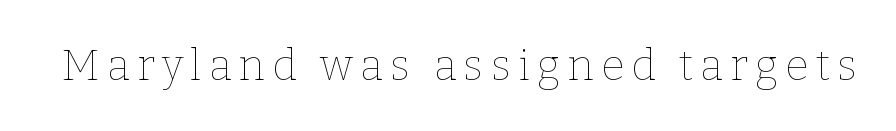
{"italic": "no", "bold": "no", "weight": "thin", "width": "normal", "stroke_contrast": "low", "x_height": "medium", "monospaced": "no", "underline": "no", "glyph_px": 43}
